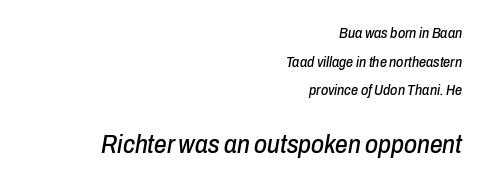
Words appear dense and cohesive because spacing is normal. Nobody drew a line under any word here. Notice how the stems are inclined rather than vertical — that's the hallmark of italics. Teacher's note: observe the even right margin — that is flush-right alignment. Size contrast runs from small at the top to large at the bottom.
